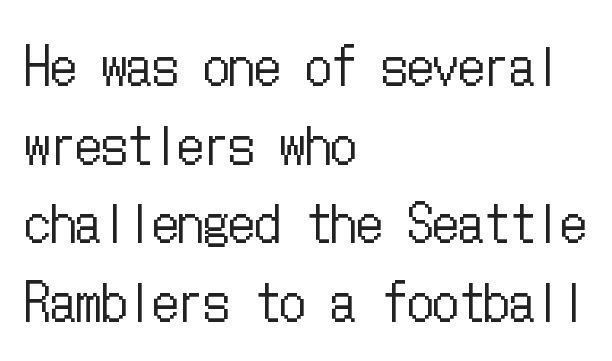
{"italic": "no", "bold": "no", "weight": "regular", "width": "condensed", "stroke_contrast": "low", "x_height": "medium", "underline": "no", "align": "left", "line_spacing": "normal", "line_spacing_ratio": 1.54, "letter_spacing": "normal", "letter_spacing_em": 0.0, "glyph_px": 51}
